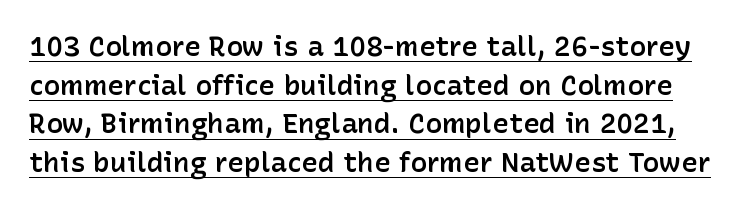
The image shows 28 px semibold sans-serif type, upright; set normal line spacing (1.38x), normal letter spacing, underlined; low stroke contrast and a medium x-height.
